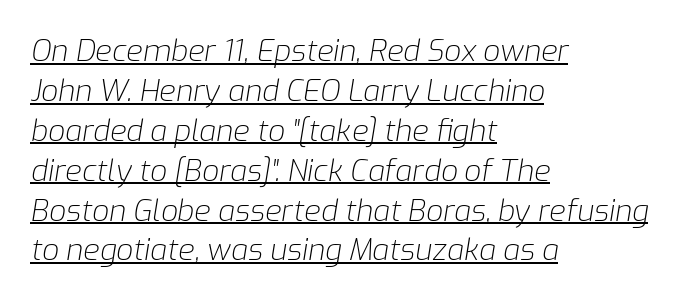
The letters are slanted; this is an italic face. Leading: standard. A typographer would call this underscored text. Is this a heavy cut? Hardly; it is regular or lighter.
